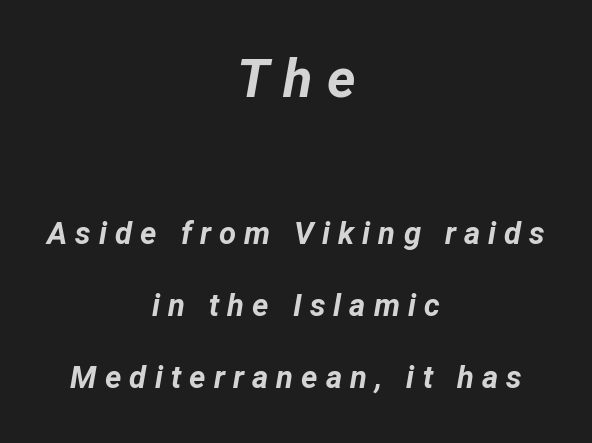
The image shows 54 px bold type, italic (leaning right); set centered, loose line spacing (2.33x), unusually wide letter spacing (+0.26 em), not underlined; the first (top) block is 1.74x larger; low stroke contrast and a medium x-height.
